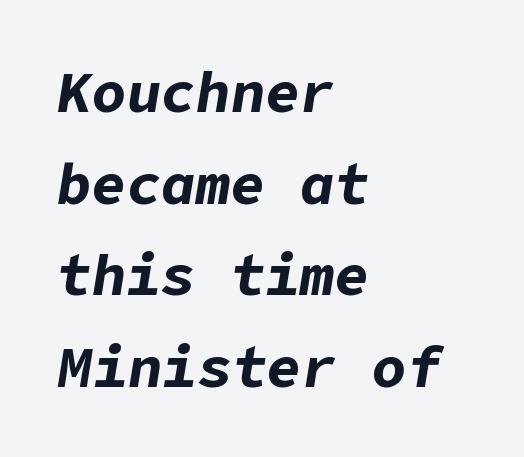
The image shows 58 px bold type, italic (leaning right); set left-aligned, normal line spacing (1.58x), normal letter spacing, not underlined; low stroke contrast and a medium x-height.
